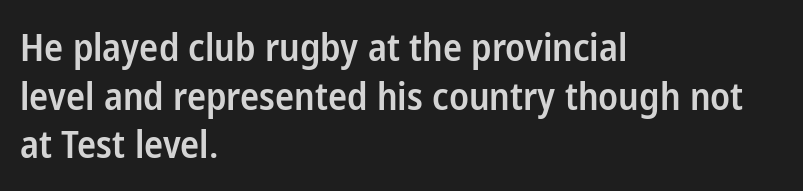
Each letter keeps its own natural width here, so spacing adapts to shape. The letterforms sit shoulder to shoulder at normal distance. A bare baseline throughout the passage. One glance says typical: line gaps are just what's usual.
